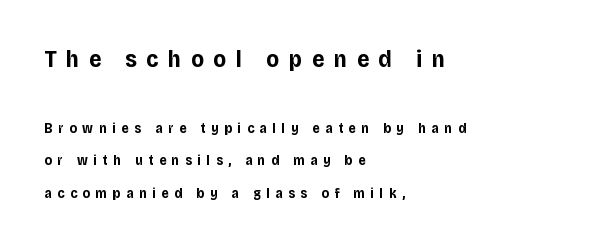
In terms of leading, this rendering errs on the spacious side. The lettering holds an erect, upright posture throughout. Line beginnings align vertically; line endings do not. Any mark beneath the type? The region is blank.
